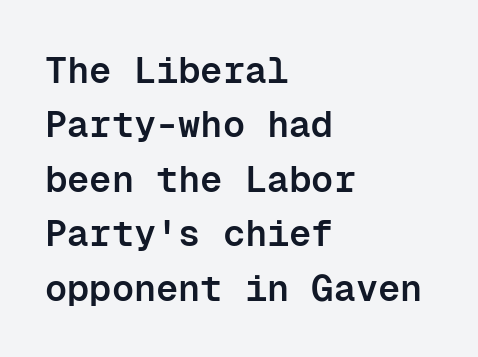
The image shows 37 px semibold sans-serif type, upright, monospaced; set left-aligned, normal line spacing (1.47x), normal letter spacing, not underlined; low stroke contrast and a medium x-height.
